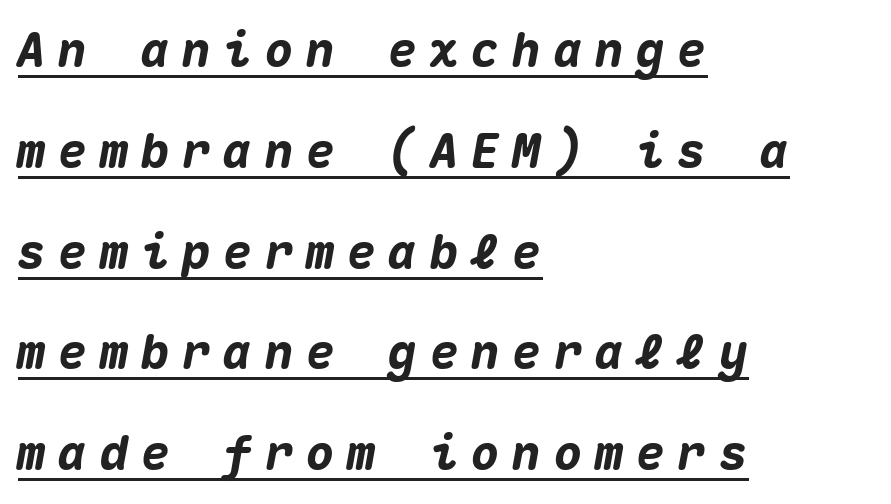
Q: Is the text bold? A: Yes.
Q: Is the text italic (slanted)? A: Yes, it leans right by about 10 degrees.
Q: Is the text underlined? A: Yes.
Q: How is the paragraph aligned? A: Left-aligned.
Q: Is the spacing between letters normal or unusually wide? A: Unusually wide.
Q: Is the spacing between lines tight, normal or loose? A: Loose.
Q: Width (condensed, normal, or wide)? A: Normal.
Q: Stroke contrast? A: Medium.
Q: x-height? A: Medium.
Q: Monospaced? A: Yes.
